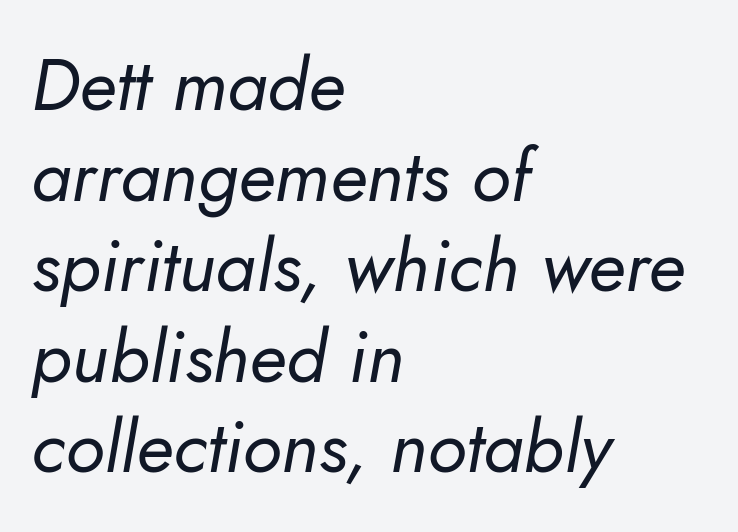
Q: Is the text bold? A: No.
Q: Is the text italic (slanted)? A: Yes, it leans right by about 10 degrees.
Q: Is the text underlined? A: No.
Q: How is the paragraph aligned? A: Left-aligned.
Q: Is the spacing between letters normal or unusually wide? A: Normal.
Q: Width (condensed, normal, or wide)? A: Normal.
Q: Stroke contrast? A: Low.
Q: x-height? A: Small.
Q: Monospaced? A: No.
